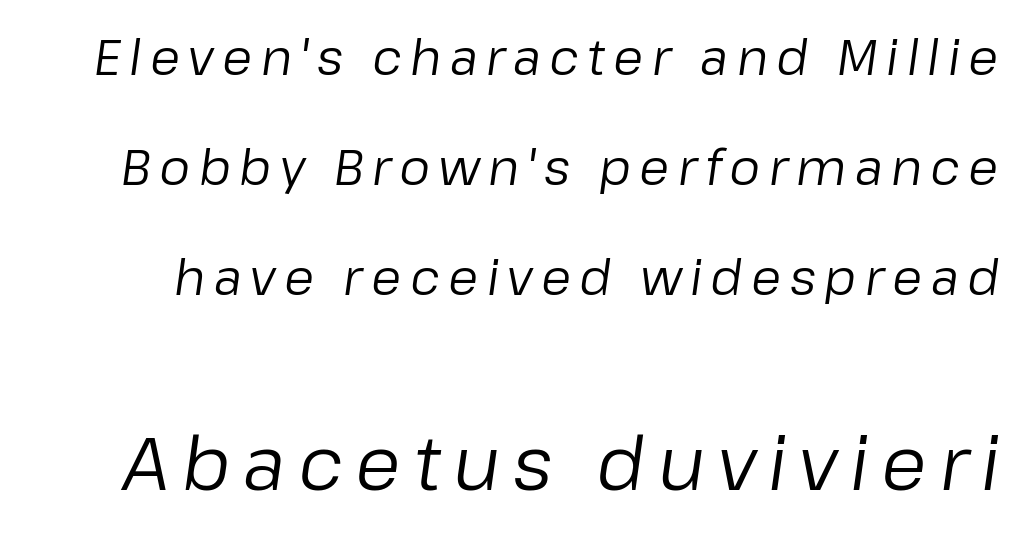
This sample has the flowing, uneven cadence of proportional lettering. Italic? Definitely — the glyphs are oblique. Caption: upper text group reduced, lower text group enlarged. Plain, unruled lines of type. The letters look calm and open, with moderate or lighter stems. One glance says open: line gaps are wider than usual.
